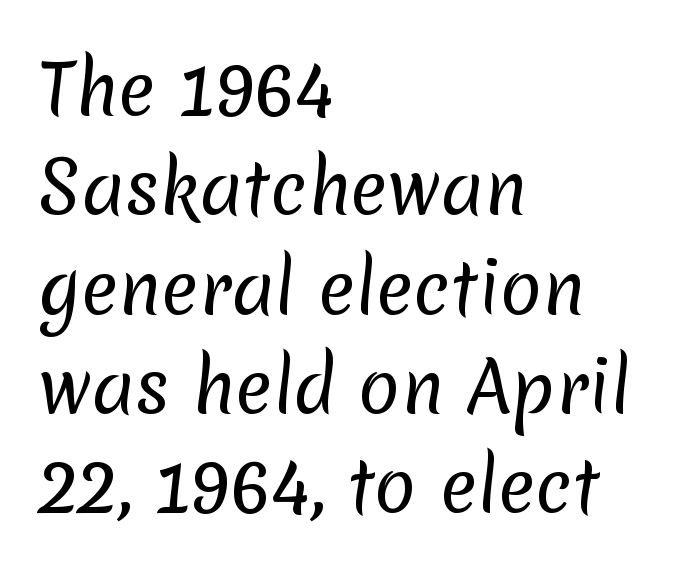
Q: Is the text bold? A: No.
Q: Is the typeface a serif or a sans-serif typeface? A: Sans-serif.
Q: Is the text underlined? A: No.
Q: How is the paragraph aligned? A: Left-aligned.
Q: Is the spacing between letters normal or unusually wide? A: Normal.
Q: Is the spacing between lines tight, normal or loose? A: Normal.
Q: Width (condensed, normal, or wide)? A: Normal.
Q: Stroke contrast? A: Low.
Q: x-height? A: Medium.
Q: Monospaced? A: No.
